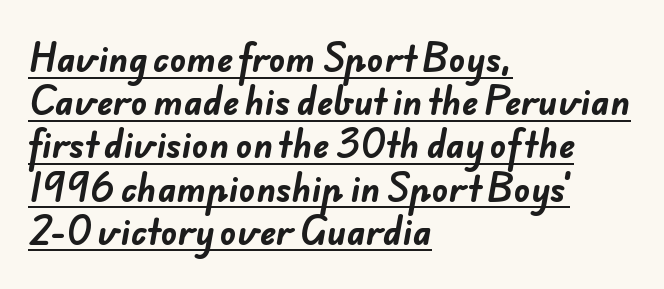
Normally led — the rows are evenly, conventionally spaced. The rendering uses natural spacing where letterforms have individual widths. The paragraph shown leans on its left margin. Letterform terminals end flat and unadorned throughout the passage. The typesetting leans heavy: a genuine bold. This rendering leaves character spacing at its baseline value.
